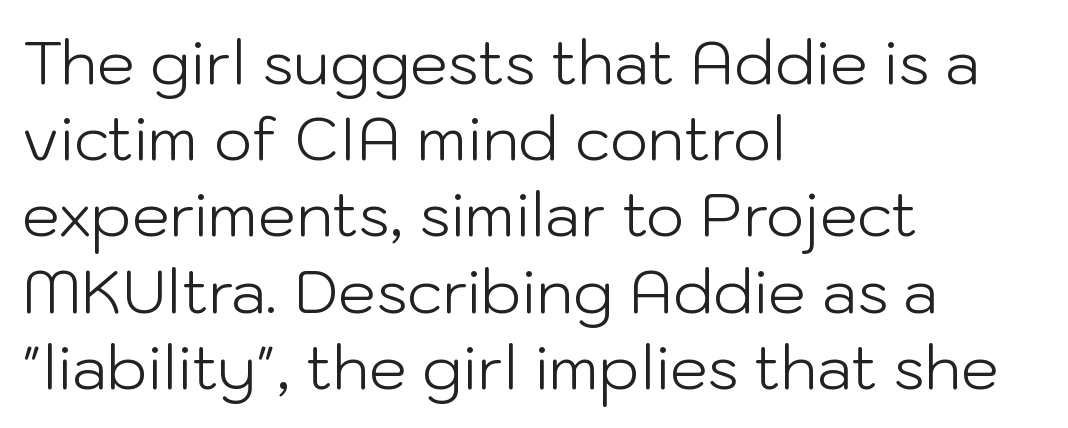
The image shows 60 px light sans-serif type, upright; set left-aligned, normal line spacing (1.27x), normal letter spacing, not underlined; low stroke contrast and a medium x-height.
